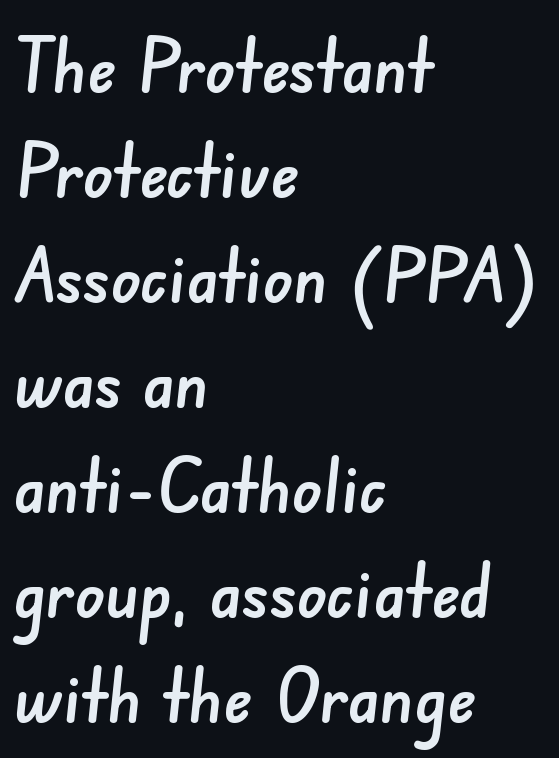
{"serif": "no", "width": "normal", "stroke_contrast": "low", "x_height": "small", "monospaced": "no", "underline": "no", "align": "left", "line_spacing": "normal", "line_spacing_ratio": 1.4, "letter_spacing": "normal", "letter_spacing_em": 0.0, "glyph_px": 75}
